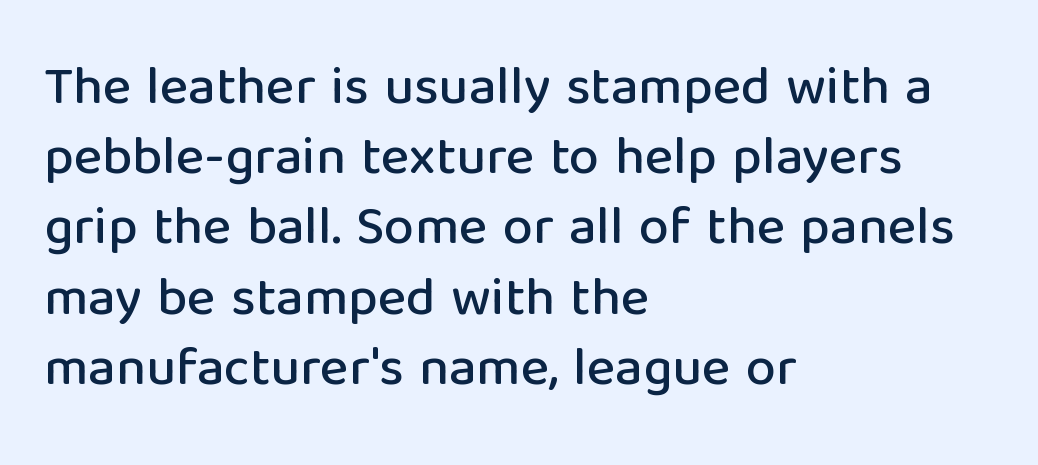
The image shows 54 px sans-serif type, upright; set left-aligned, normal line spacing (1.3x), normal letter spacing, not underlined; low stroke contrast and a medium x-height.
